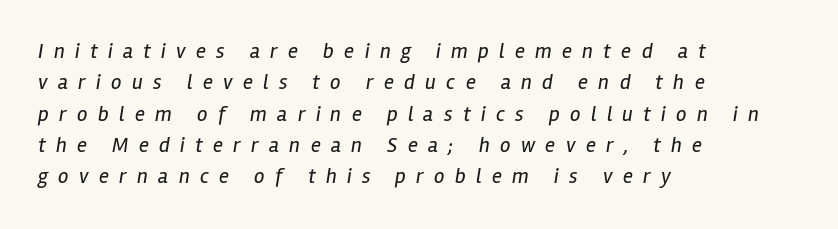
{"italic": "yes", "lean": "right", "slant_degrees": 12, "bold": "no", "underline": "no", "align": "left", "line_spacing": "normal", "line_spacing_ratio": 1.49, "letter_spacing": "wide", "letter_spacing_em": 0.49, "glyph_px": 21}
